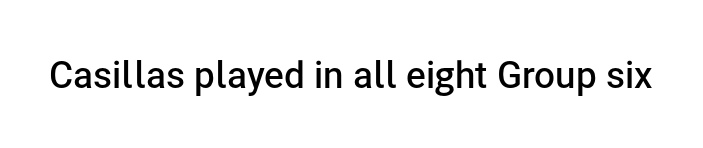
Q: Is the text bold? A: Semi-bold.
Q: Is the text italic (slanted)? A: No, it is upright.
Q: Is the typeface a serif or a sans-serif typeface? A: Sans-serif.
Q: Is the text underlined? A: No.
Q: Is the spacing between letters normal or unusually wide? A: Normal.
Q: Width (condensed, normal, or wide)? A: Normal.
Q: Stroke contrast? A: Low.
Q: x-height? A: Medium.
Q: Monospaced? A: No.
